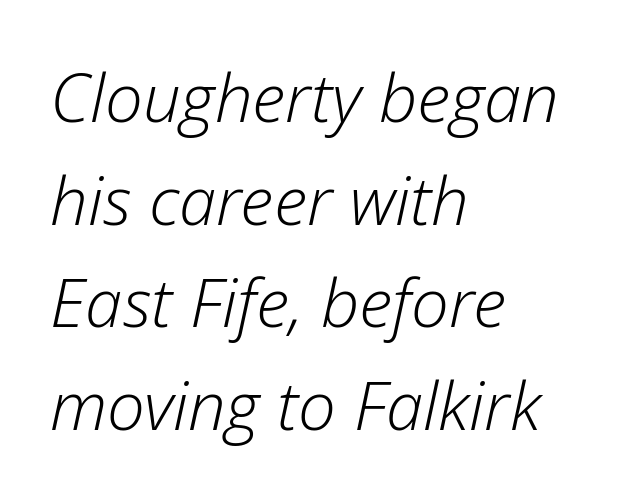
The image shows 67 px light type, italic (leaning right); set left-aligned, normal line spacing (1.53x), normal letter spacing, not underlined; low stroke contrast and a medium x-height.
